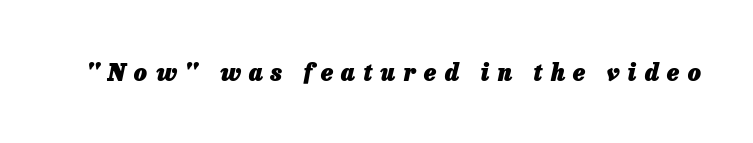
The image shows 23 px bold type, italic (leaning right); set unusually wide letter spacing (+0.35 em), not underlined.
